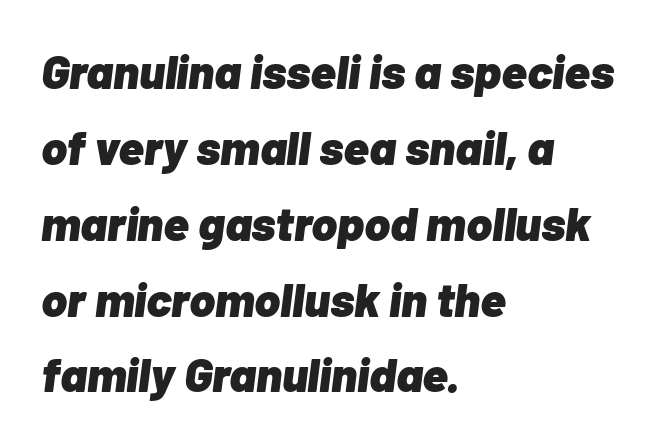
Q: Is the text bold? A: Yes.
Q: Is the text italic (slanted)? A: Yes, it leans right by about 7 degrees.
Q: Is the text underlined? A: No.
Q: How is the paragraph aligned? A: Left-aligned.
Q: Is the spacing between letters normal or unusually wide? A: Normal.
Q: Is the spacing between lines tight, normal or loose? A: Normal.
Q: Width (condensed, normal, or wide)? A: Normal.
Q: Stroke contrast? A: Low.
Q: x-height? A: Medium.
Q: Monospaced? A: No.
